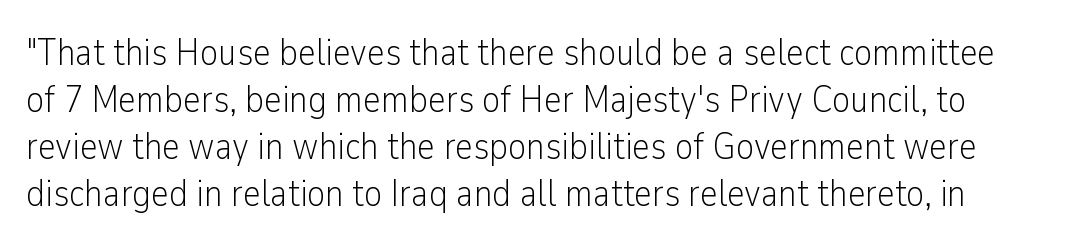
Q: Is the text bold? A: No.
Q: Is the text italic (slanted)? A: No, it is upright.
Q: Is the typeface a serif or a sans-serif typeface? A: Sans-serif.
Q: Is the text underlined? A: No.
Q: Is the spacing between letters normal or unusually wide? A: Normal.
Q: Width (condensed, normal, or wide)? A: Condensed.
Q: Stroke contrast? A: Low.
Q: x-height? A: Medium.
Q: Monospaced? A: No.
